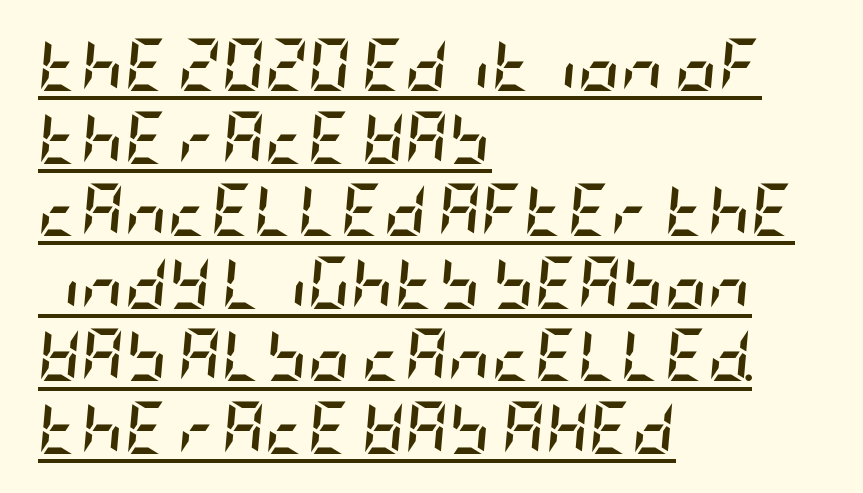
Each new line begins a customary step beneath the previous one. Every letter is thick-stroked: bold, no question. What decoration does the sample have? An underline. Letter spacing: default. The specimen reads as italic at a glance. Does the copy run flush right? No — it runs flush left.
